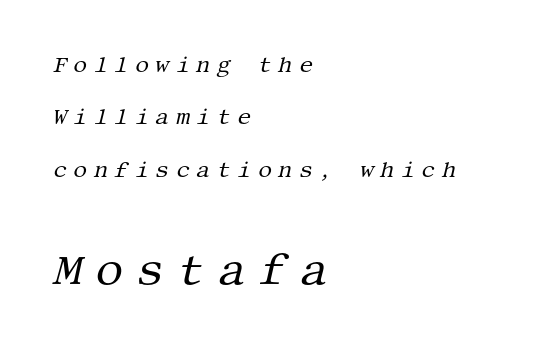
The image shows 44 px regular-weight serif type, italic (leaning right); set left-aligned, loose line spacing (2.38x), unusually wide letter spacing (+0.29 em), not underlined; the second (bottom) block is 2.0x larger; medium stroke contrast and a large x-height.
